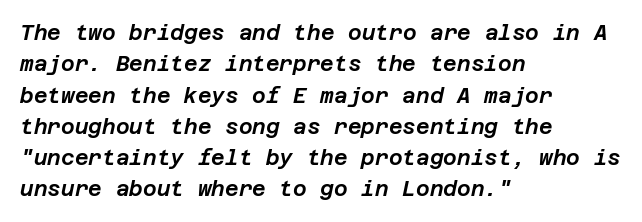
{"italic": "yes", "lean": "right", "slant_degrees": 12, "underline": "no", "align": "left", "line_spacing": "normal", "line_spacing_ratio": 1.49, "letter_spacing": "normal", "letter_spacing_em": 0.0, "glyph_px": 21}
